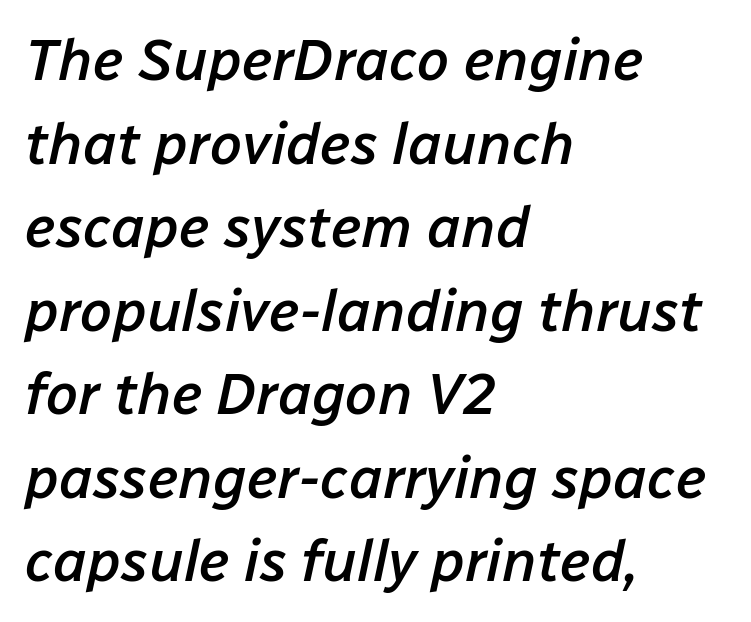
{"italic": "yes", "lean": "right", "slant_degrees": 12, "bold": "semi", "weight": "semibold", "width": "normal", "stroke_contrast": "low", "x_height": "medium", "monospaced": "no", "underline": "no", "align": "left", "line_spacing": "normal", "line_spacing_ratio": 1.44, "letter_spacing": "normal", "letter_spacing_em": 0.0, "glyph_px": 58}
